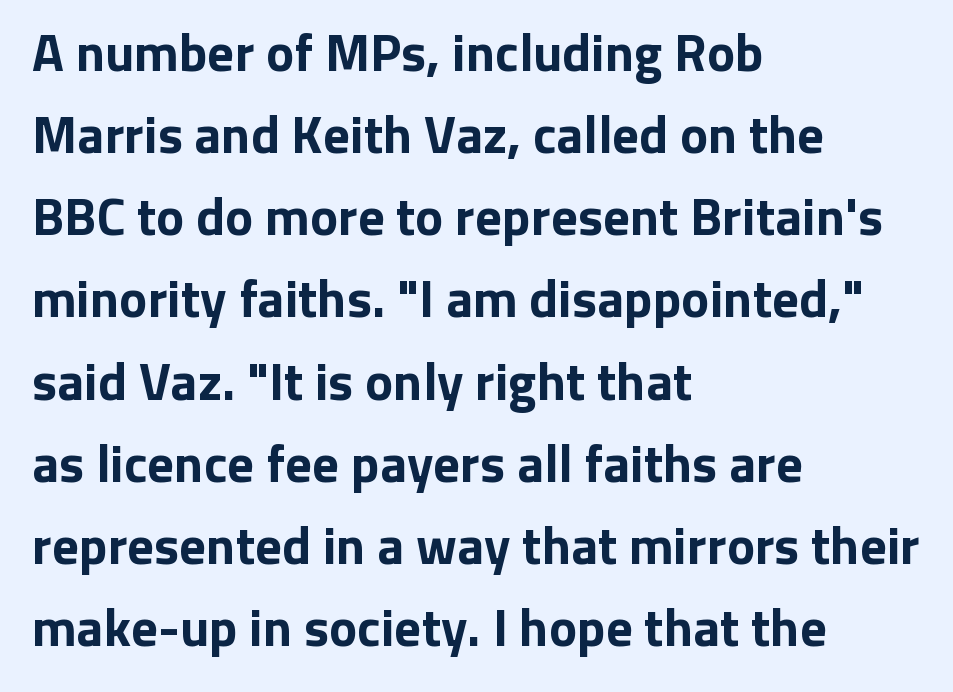
The image shows 53 px bold sans-serif type, upright; set left-aligned, normal line spacing (1.55x), normal letter spacing, not underlined; low stroke contrast and a medium x-height.
